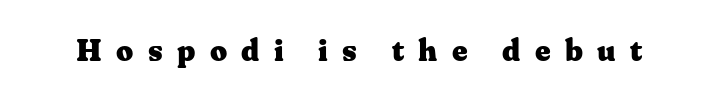
{"serif": "yes", "italic": "no", "bold": "yes", "weight": "heavy", "width": "wide", "stroke_contrast": "medium", "x_height": "medium", "monospaced": "no", "underline": "no", "letter_spacing": "wide", "letter_spacing_em": 0.48, "glyph_px": 30}
